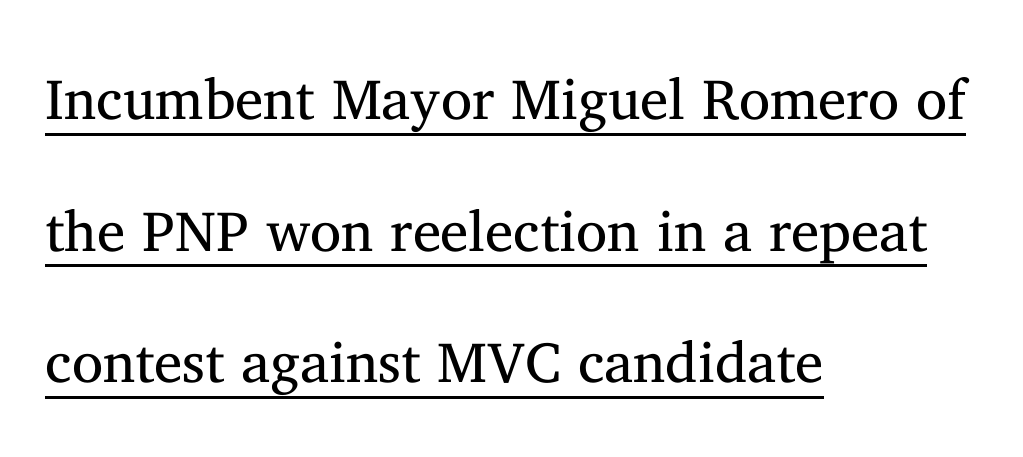
The image shows 57 px regular-weight serif type, upright; set left-aligned, loose line spacing (2.31x), normal letter spacing, underlined; medium stroke contrast and a medium x-height.
